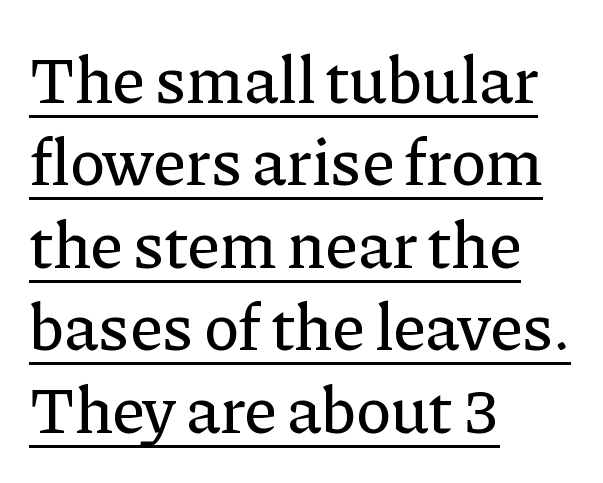
The image shows 66 px serif type, upright; set left-aligned, normal line spacing (1.25x), normal letter spacing, underlined; low stroke contrast and a medium x-height.
